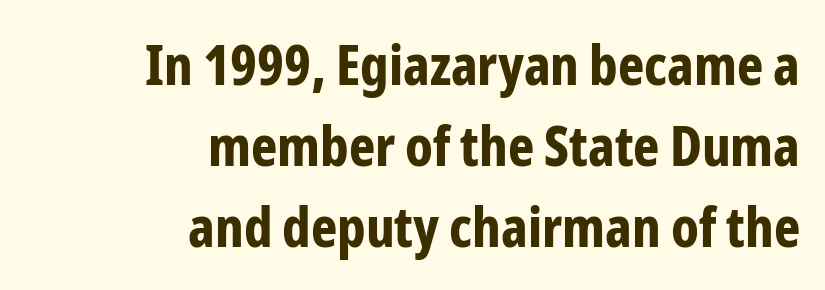
{"serif": "no", "italic": "no", "bold": "yes", "weight": "bold", "width": "condensed", "stroke_contrast": "low", "x_height": "medium", "monospaced": "no", "underline": "no", "align": "right", "line_spacing": "normal", "line_spacing_ratio": 1.45, "letter_spacing": "normal", "letter_spacing_em": 0.0, "glyph_px": 56}
